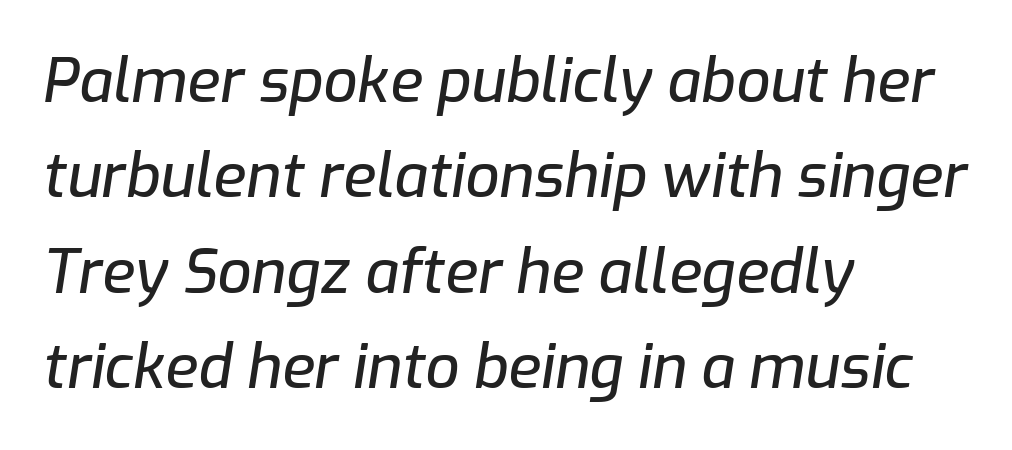
Q: Is the text italic (slanted)? A: Yes, it leans right by about 9 degrees.
Q: Is the text underlined? A: No.
Q: How is the paragraph aligned? A: Left-aligned.
Q: Is the spacing between letters normal or unusually wide? A: Normal.
Q: Is the spacing between lines tight, normal or loose? A: Normal.
Q: Width (condensed, normal, or wide)? A: Normal.
Q: Stroke contrast? A: Low.
Q: x-height? A: Medium.
Q: Monospaced? A: No.
